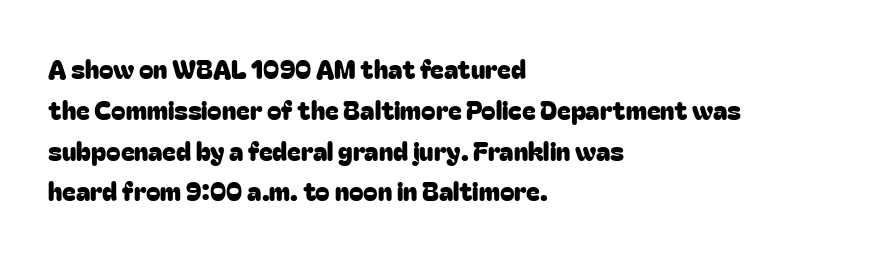
Q: Is the text italic (slanted)? A: No, it is upright.
Q: Is the text underlined? A: No.
Q: How is the paragraph aligned? A: Left-aligned.
Q: Is the spacing between letters normal or unusually wide? A: Normal.
Q: Is the spacing between lines tight, normal or loose? A: Normal.
